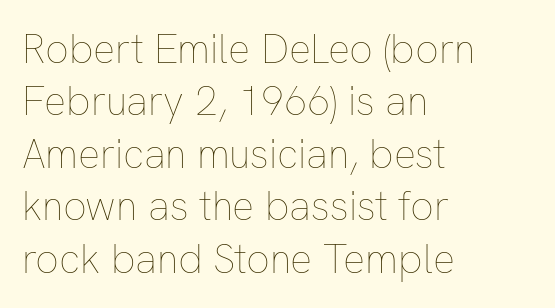
Q: Is the text bold? A: No.
Q: Is the text italic (slanted)? A: No, it is upright.
Q: Is the text underlined? A: No.
Q: How is the paragraph aligned? A: Left-aligned.
Q: Is the spacing between letters normal or unusually wide? A: Normal.
Q: Is the spacing between lines tight, normal or loose? A: Normal.
Q: Width (condensed, normal, or wide)? A: Normal.
Q: Stroke contrast? A: Low.
Q: x-height? A: Medium.
Q: Monospaced? A: No.
